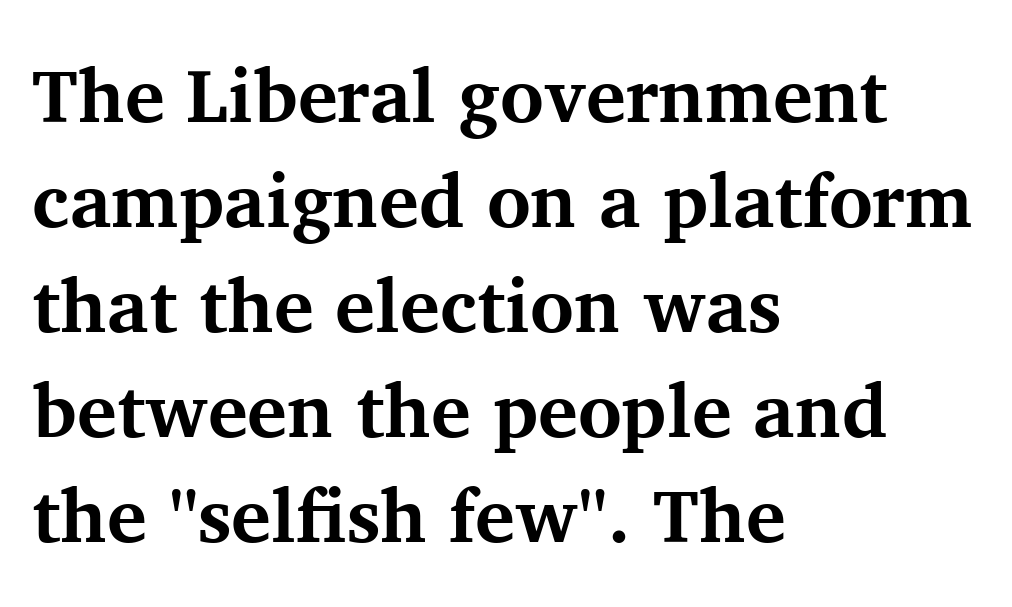
Proportional: the letters do not fall into vertical columns. A typesetter would call this zero additional tracking. Decoration check: the copy has no underline. Ordinary non-slanted type is in use. Compared with typical paragraphs, the rows here are spaced about the same.
